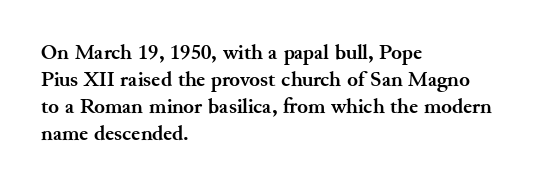
A typesetter would mark this as roman, not italic. What stands out about the letter spacing? Nothing — it is the standard amount. The baseline area is clear. Caption: bold face, heavy strokes.
